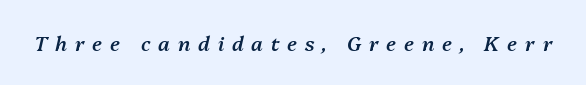
Just letters on the line, the space beneath them empty. The tracking jumps out immediately: characters are airy and widely separated. The specimen reads as italic at a glance. Bold? Not quite — semibold, heavier than regular but stopping short.
